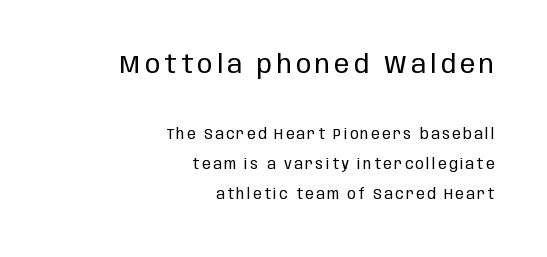
{"italic": "no", "bold": "no", "underline": "no", "align": "right", "line_spacing": "loose", "line_spacing_ratio": 2.16, "larger_block": "first", "size_ratio": 1.79, "glyph_px": 25}
